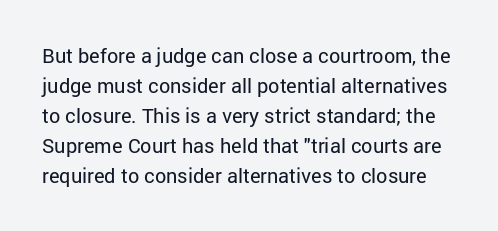
{"italic": "no", "bold": "no", "underline": "no", "line_spacing": "normal", "line_spacing_ratio": 1.5, "letter_spacing": "normal", "letter_spacing_em": 0.0, "glyph_px": 20}
